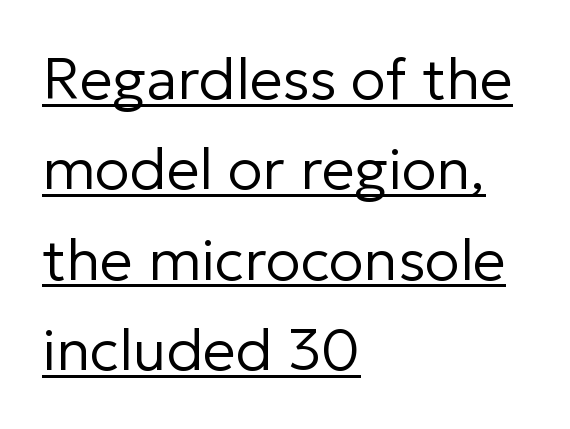
Examine the stroke ends and you'll find no serifs. This sample has the flowing, uneven cadence of proportional lettering. These characters rest on top of a visible drawn line. Notice how the passage keeps a crisp vertical edge on the left only. Successive baselines arrive at the customary interval. These glyphs show unthickened strokes, regular width or finer.
